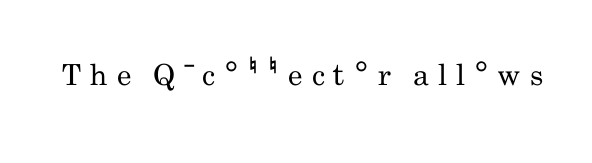
The image shows 29 px regular-weight, condensed sans-serif type, upright; set unusually wide letter spacing (+0.31 em), not underlined; low stroke contrast and a small x-height.
